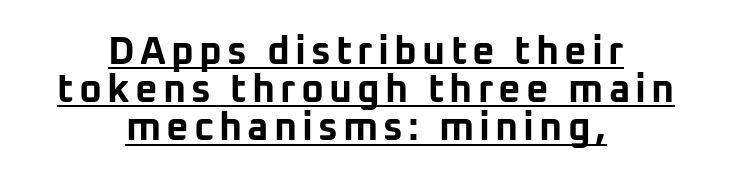
{"serif": "no", "italic": "no", "bold": "yes", "weight": "bold", "width": "normal", "stroke_contrast": "low", "x_height": "medium", "monospaced": "no", "underline": "yes", "align": "center", "line_spacing": "tight", "line_spacing_ratio": 0.98, "glyph_px": 39}
